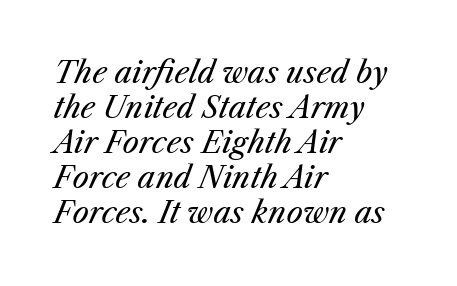
{"italic": "yes", "lean": "right", "slant_degrees": 25, "bold": "no", "weight": "regular", "width": "normal", "stroke_contrast": "medium", "x_height": "medium", "monospaced": "no", "underline": "no", "align": "left", "line_spacing_ratio": 1.21, "letter_spacing": "normal", "letter_spacing_em": 0.0, "glyph_px": 29}
